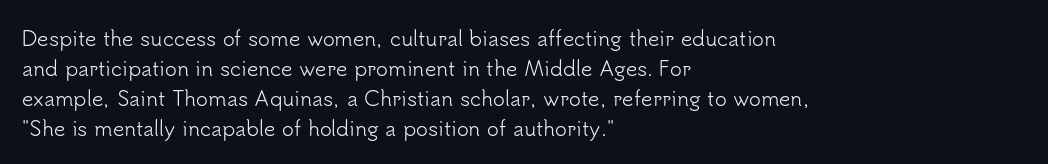
{"italic": "no", "bold": "no", "underline": "no", "align": "left", "line_spacing": "normal", "line_spacing_ratio": 1.5, "letter_spacing": "normal", "letter_spacing_em": 0.0, "glyph_px": 20}
